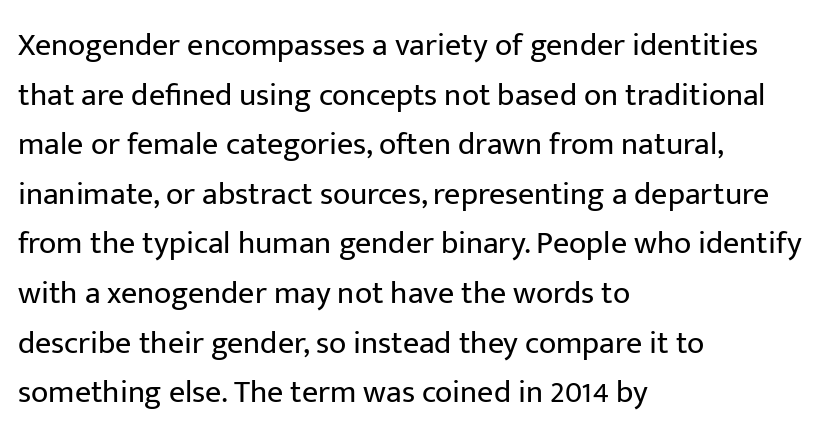
Rendered with straight, roman letterforms. The letterforms sit shoulder to shoulder at normal distance. One glance says typical: line gaps are just what's usual. Casual observation: everything's shoved over to the left. The font family rendered here belongs to the sans-serif group.
